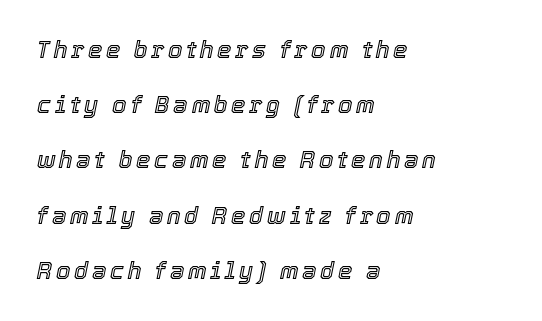
Q: Is the text italic (slanted)? A: Yes, it leans right by about 12 degrees.
Q: Is the text underlined? A: No.
Q: How is the paragraph aligned? A: Left-aligned.
Q: Is the spacing between lines tight, normal or loose? A: Loose.
